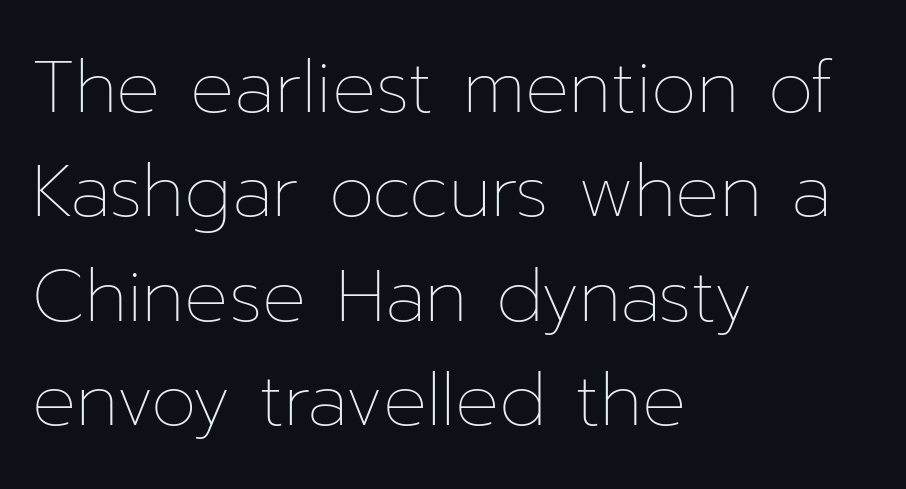
The image shows 73 px thin type, upright; set left-aligned, normal line spacing (1.43x), normal letter spacing, not underlined; low stroke contrast and a medium x-height.
